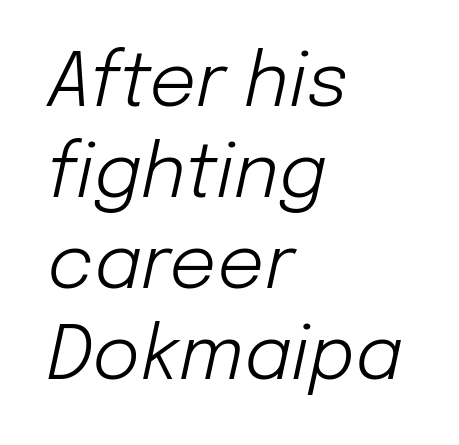
It's the slanting kind of type. The paragraph has a hard left edge and a soft right edge. Unmarked baselines from the first word to the last. The letters look calm and open, with moderate or lighter stems.
